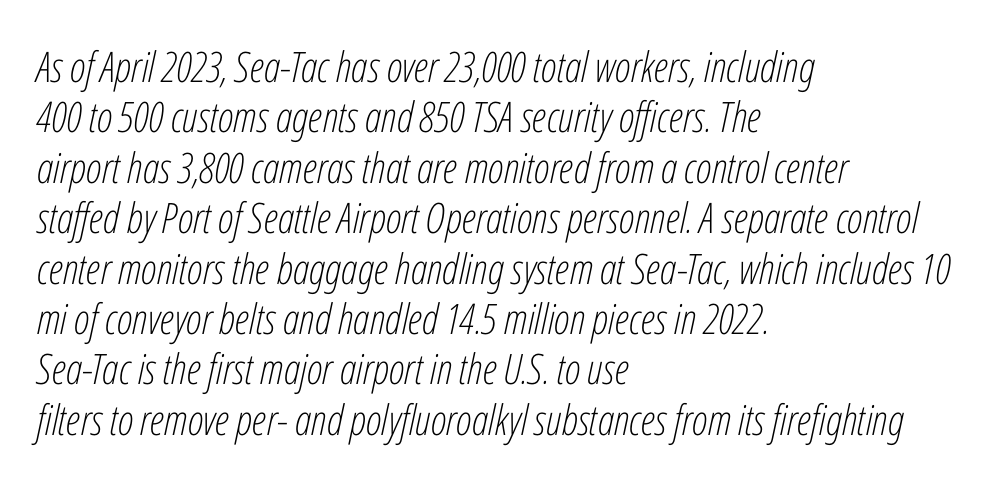
The image shows 42 px light, condensed type, italic (leaning right); set left-aligned, line spacing 1.2x, normal letter spacing, not underlined; low stroke contrast and a medium x-height.
